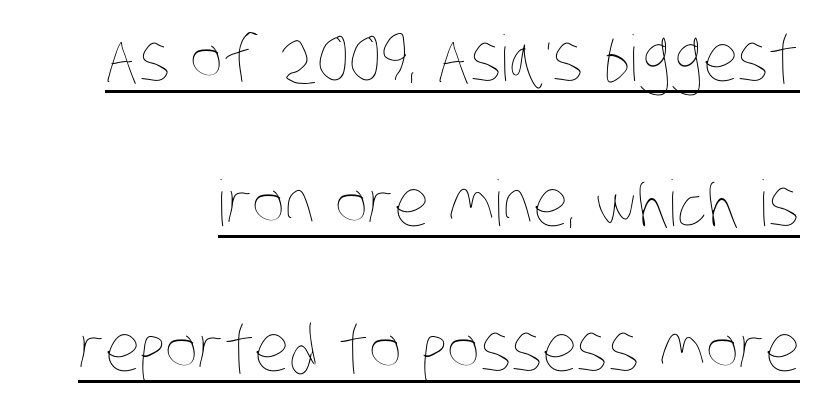
This sample has the flowing, uneven cadence of proportional lettering. What decoration does the sample have? An underline. The block of text is sparse from top to bottom, with ample space between rows. These lines keep a tight, regular rhythm from letter to letter. Weight class: somewhere from thin through regular.
